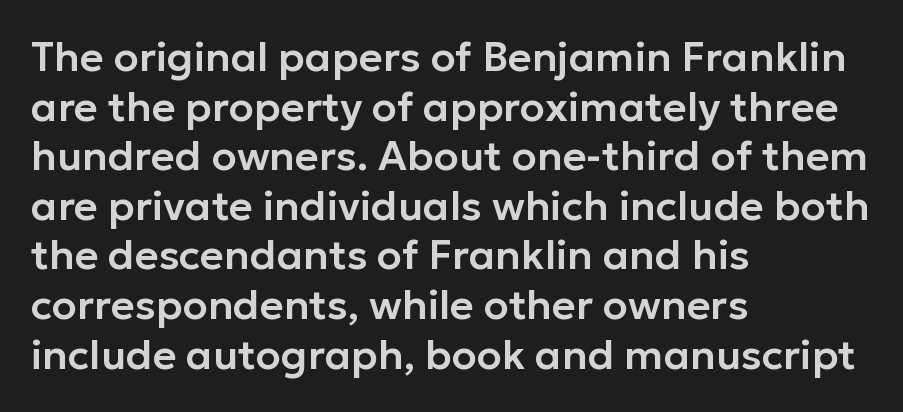
The image shows 41 px sans-serif type, upright; set left-aligned, line spacing 1.21x, normal letter spacing, not underlined; low stroke contrast and a medium x-height.
